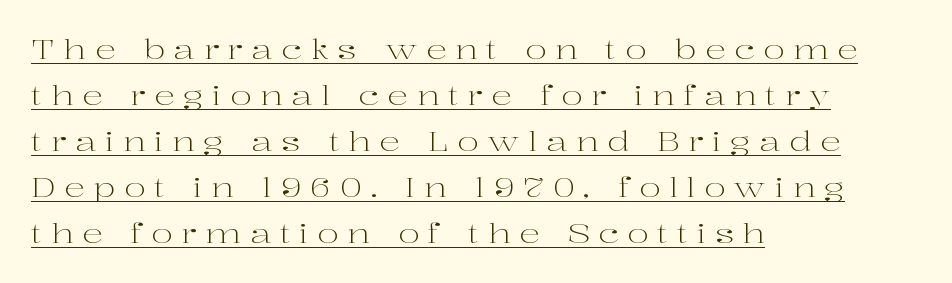
Q: Is the text bold? A: No.
Q: Is the text italic (slanted)? A: No, it is upright.
Q: Is the text underlined? A: Yes.
Q: How is the paragraph aligned? A: Left-aligned.
Q: Is the spacing between letters normal or unusually wide? A: Unusually wide.
